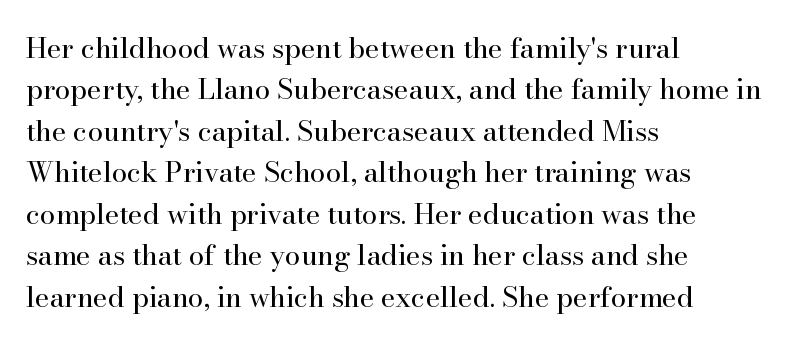
A light-to-regular cut is what we see here. Tracking here is standard; glyphs follow each other at the usual distance. The passage shown is typed in a proportional face where columns would drift. These lines are composed in type with serifs. Only glyphs here, with clear space below each row.
